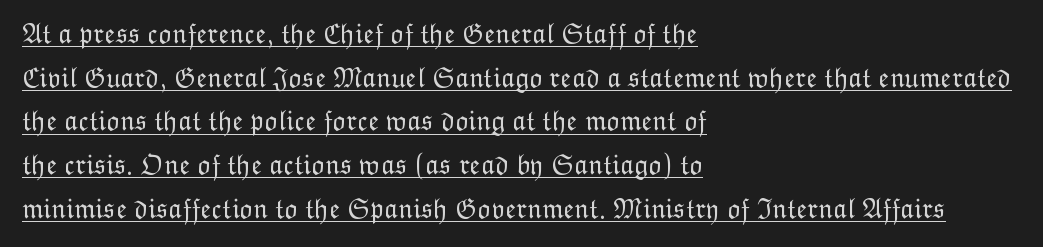
{"italic": "no", "bold": "no", "weight": "light", "width": "normal", "stroke_contrast": "low", "x_height": "medium", "monospaced": "no", "underline": "yes", "align": "left", "line_spacing": "normal", "line_spacing_ratio": 1.56, "letter_spacing": "normal", "letter_spacing_em": 0.0, "glyph_px": 28}
